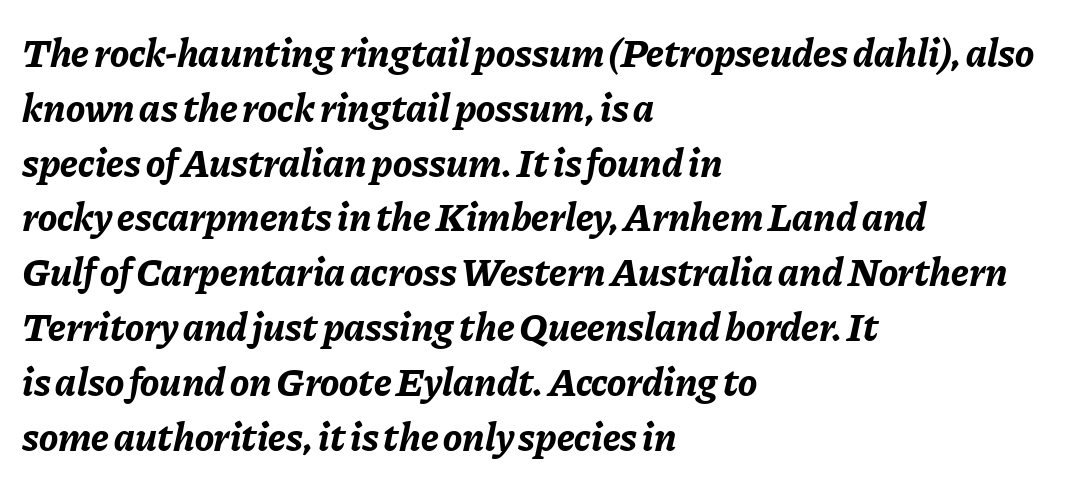
The image shows 40 px bold type, italic (leaning right); set left-aligned, normal line spacing (1.37x), normal letter spacing, not underlined; low stroke contrast and a medium x-height.
